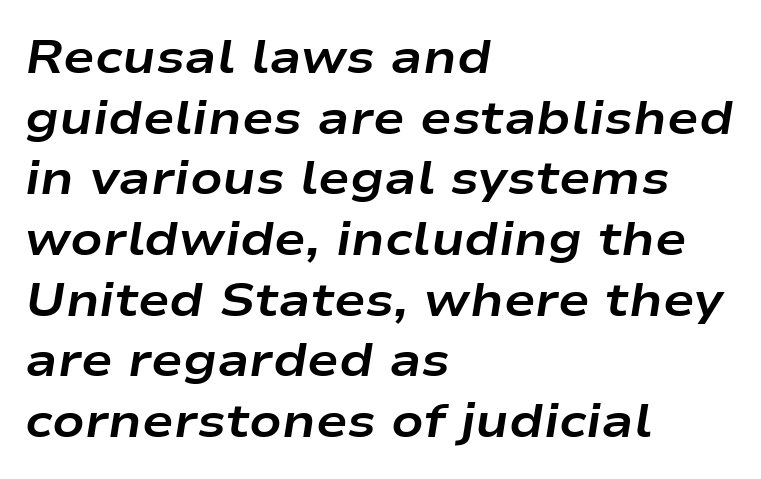
The glyphs are unaccompanied by any horizontal stroke below them. Every row of glyphs begins at an identical x-position on the left. The line texture is even and compact thanks to regular tracking. Character widths vary here, with narrow letters taking less room than wide ones. The passage shown is emphatically bold.
